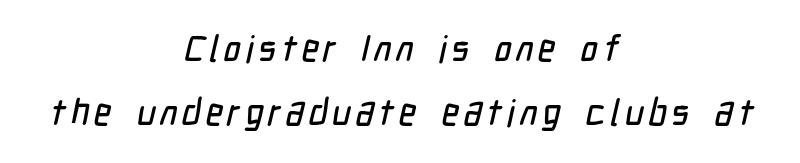
The image shows 37 px condensed sans-serif type; set centered, line spacing 1.74x, not underlined; low stroke contrast and a medium x-height.
